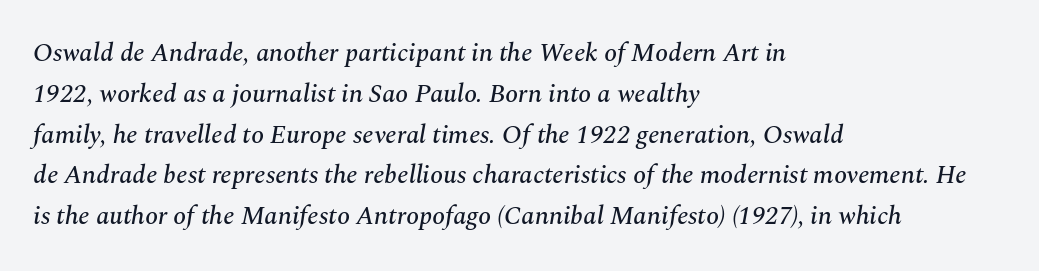
The image shows 26 px text type, italic (leaning right); set left-aligned, normal line spacing (1.57x), normal letter spacing, not underlined.
